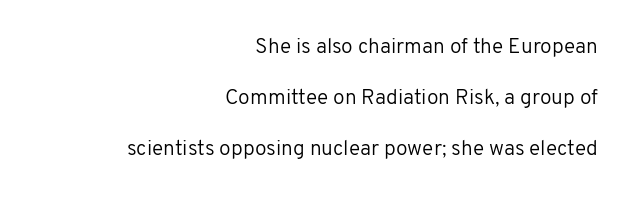
The image shows 21 px text type, upright; set right-aligned, loose line spacing (2.42x), normal letter spacing, not underlined.
